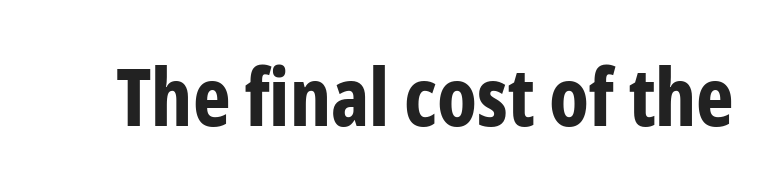
Q: Is the text bold? A: Yes.
Q: Is the text italic (slanted)? A: No, it is upright.
Q: Is the typeface a serif or a sans-serif typeface? A: Sans-serif.
Q: Is the text underlined? A: No.
Q: Is the spacing between letters normal or unusually wide? A: Normal.
Q: Width (condensed, normal, or wide)? A: Condensed.
Q: Stroke contrast? A: Low.
Q: x-height? A: Medium.
Q: Monospaced? A: No.
